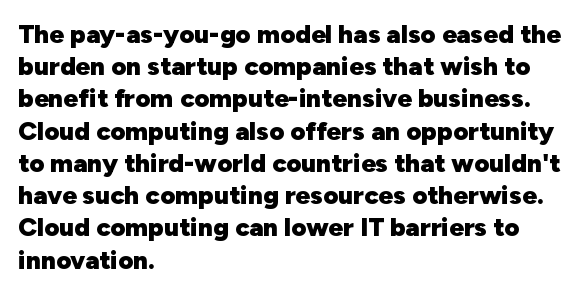
Q: Is the text bold? A: Yes.
Q: Is the text italic (slanted)? A: No, it is upright.
Q: Is the text underlined? A: No.
Q: How is the paragraph aligned? A: Left-aligned.
Q: Is the spacing between letters normal or unusually wide? A: Normal.
